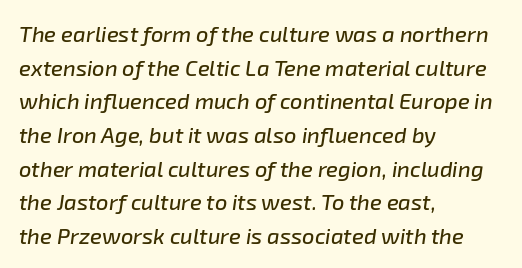
The image shows 22 px text type, italic (leaning right); set left-aligned, normal line spacing (1.53x), normal letter spacing, not underlined.
